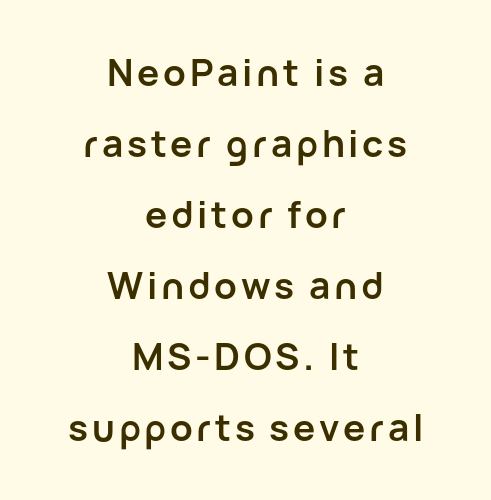
{"serif": "no", "italic": "no", "bold": "yes", "weight": "semibold", "width": "normal", "stroke_contrast": "low", "x_height": "medium", "monospaced": "no", "underline": "no", "align": "center", "line_spacing": "loose", "line_spacing_ratio": 1.92, "glyph_px": 37}
